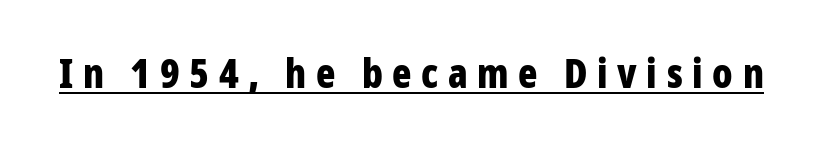
Q: Is the text bold? A: Yes.
Q: Is the text italic (slanted)? A: No, it is upright.
Q: Is the typeface a serif or a sans-serif typeface? A: Sans-serif.
Q: Is the text underlined? A: Yes.
Q: Is the spacing between letters normal or unusually wide? A: Unusually wide.
Q: Width (condensed, normal, or wide)? A: Condensed.
Q: Stroke contrast? A: Low.
Q: x-height? A: Medium.
Q: Monospaced? A: No.
